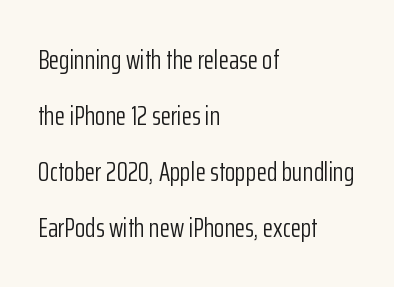
The image shows 27 px text type, upright; set left-aligned, loose line spacing (2.07x), normal letter spacing, not underlined.
